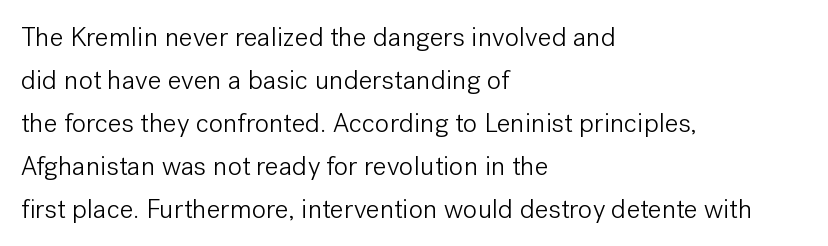
{"italic": "no", "bold": "no", "underline": "no", "align": "left", "line_spacing": "normal", "line_spacing_ratio": 1.59, "letter_spacing": "normal", "letter_spacing_em": 0.0, "glyph_px": 27}
